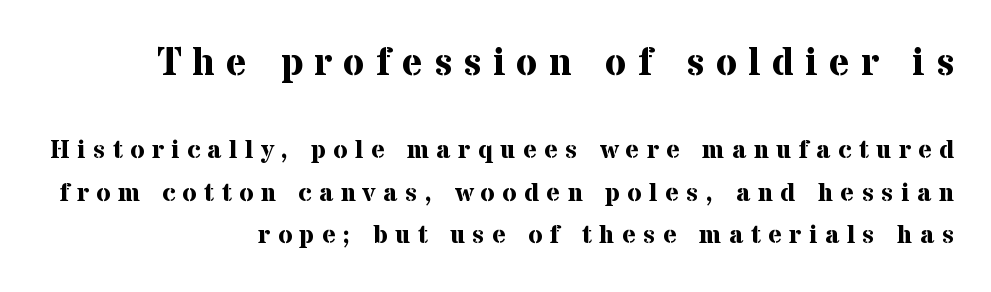
The image shows 39 px bold serif type, upright; set right-aligned, normal line spacing (1.64x), unusually wide letter spacing (+0.29 em), not underlined; the first (top) block is 1.5x larger; medium stroke contrast and a medium x-height.
